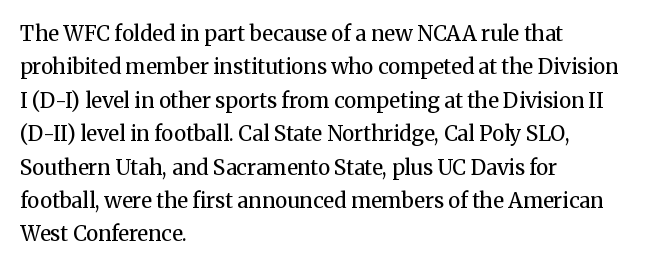
The image shows 21 px text type, upright; set left-aligned, normal line spacing (1.59x), normal letter spacing, not underlined.
